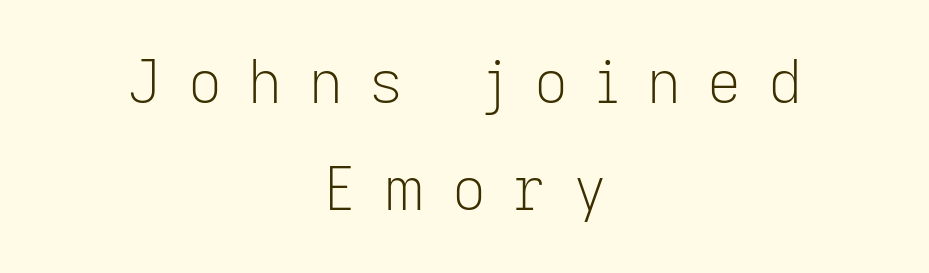
The image shows 59 px light sans-serif type, upright; set centered, line spacing 1.82x, unusually wide letter spacing (+0.45 em), not underlined; low stroke contrast and a medium x-height.
